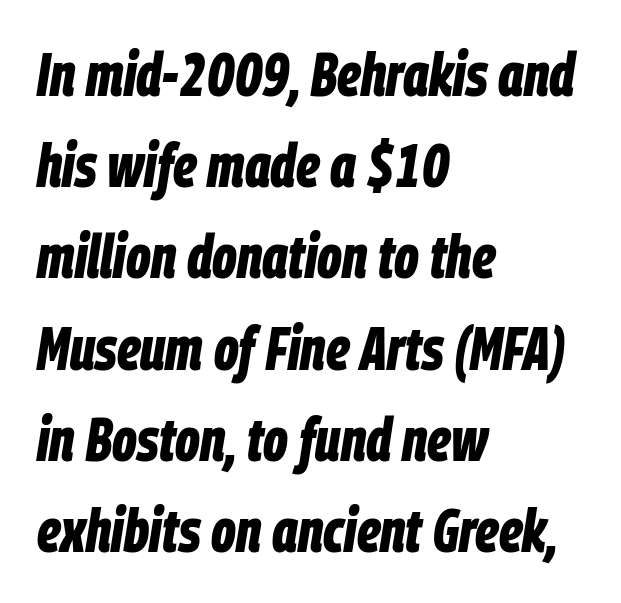
Proportional: the letters do not fall into vertical columns. Visually the block forms a straight wall on the left and a jagged coastline on the right. The line texture is even and compact thanks to regular tracking. The specimen reads as italic at a glance. A bare baseline throughout the passage.
